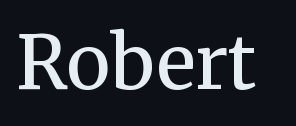
{"serif": "yes", "italic": "no", "bold": "no", "weight": "regular", "width": "normal", "stroke_contrast": "medium", "x_height": "medium", "monospaced": "no", "underline": "no", "letter_spacing": "normal", "letter_spacing_em": 0.0, "glyph_px": 74}
